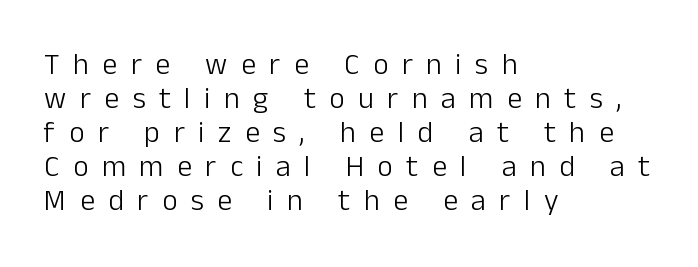
Q: Is the text bold? A: No.
Q: Is the text italic (slanted)? A: No, it is upright.
Q: Is the typeface a serif or a sans-serif typeface? A: Sans-serif.
Q: Is the text underlined? A: No.
Q: How is the paragraph aligned? A: Left-aligned.
Q: Is the spacing between letters normal or unusually wide? A: Unusually wide.
Q: Is the spacing between lines tight, normal or loose? A: Tight.
Q: Width (condensed, normal, or wide)? A: Normal.
Q: Stroke contrast? A: Low.
Q: x-height? A: Medium.
Q: Monospaced? A: No.
